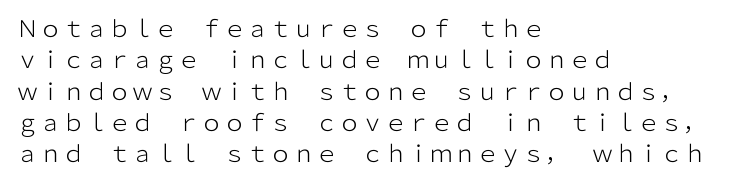
{"italic": "no", "bold": "no", "underline": "no", "align": "left", "line_spacing": "normal", "line_spacing_ratio": 1.36, "letter_spacing": "normal", "letter_spacing_em": 0.0, "glyph_px": 23}
